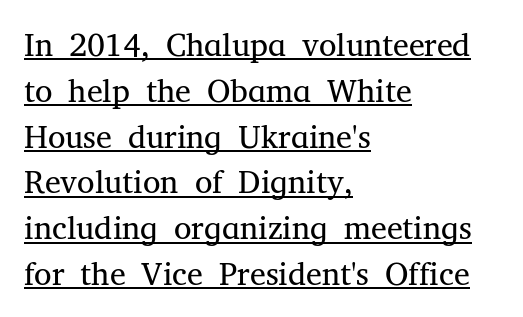
{"serif": "yes", "italic": "no", "bold": "no", "weight": "regular", "width": "normal", "stroke_contrast": "medium", "x_height": "medium", "monospaced": "no", "underline": "yes", "align": "left", "line_spacing": "normal", "line_spacing_ratio": 1.43, "letter_spacing": "normal", "letter_spacing_em": 0.0, "glyph_px": 32}
